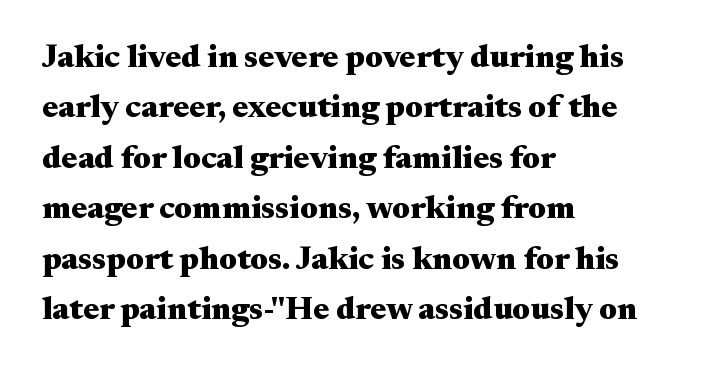
{"serif": "yes", "italic": "no", "bold": "yes", "weight": "heavy", "width": "wide", "stroke_contrast": "medium", "x_height": "small", "monospaced": "no", "underline": "no", "align": "left", "line_spacing": "normal", "line_spacing_ratio": 1.53, "letter_spacing": "normal", "letter_spacing_em": 0.0, "glyph_px": 33}
